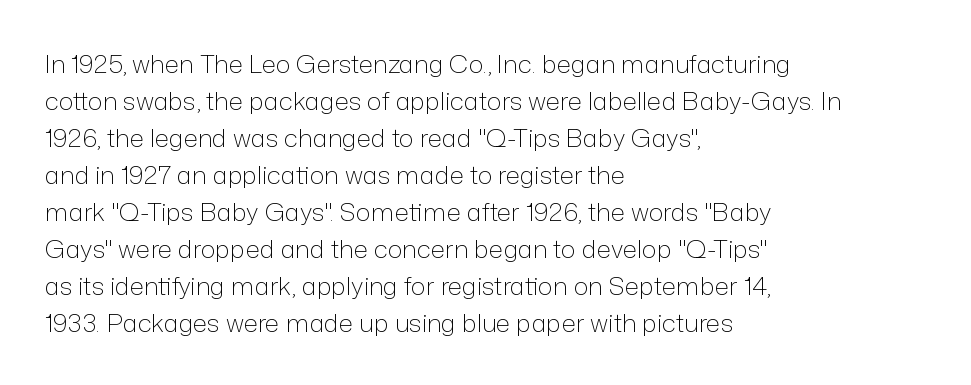
A typesetter would call this leading conventional body-copy spacing. Descender tails drop into unmarked territory. Visually the block forms a straight wall on the left and a jagged coastline on the right. Do the letters lean? They stand straight.
